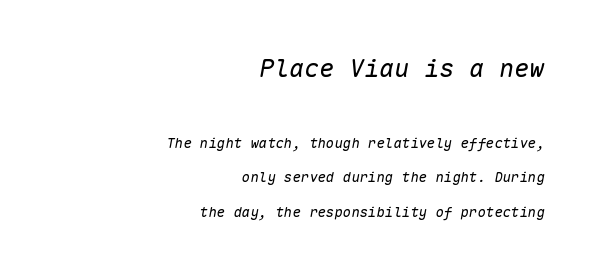
{"italic": "yes", "lean": "right", "slant_degrees": 10, "bold": "no", "underline": "no", "align": "right", "line_spacing": "loose", "line_spacing_ratio": 2.47, "letter_spacing": "normal", "letter_spacing_em": 0.0, "larger_block": "first", "size_ratio": 1.79, "glyph_px": 25}
